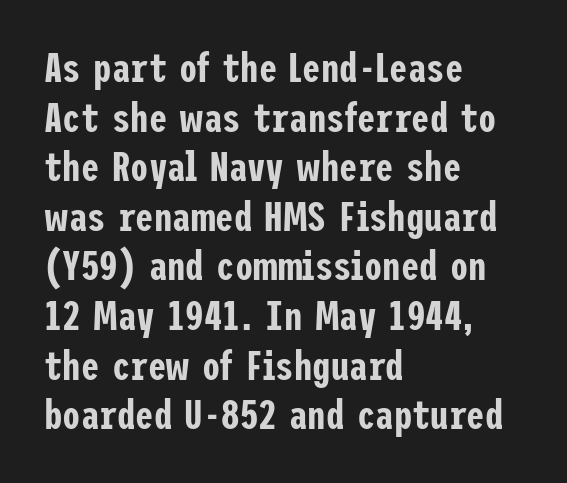
Q: Is the text italic (slanted)? A: No, it is upright.
Q: Is the typeface a serif or a sans-serif typeface? A: Sans-serif.
Q: Is the text underlined? A: No.
Q: How is the paragraph aligned? A: Left-aligned.
Q: Is the spacing between letters normal or unusually wide? A: Normal.
Q: Width (condensed, normal, or wide)? A: Condensed.
Q: Stroke contrast? A: Low.
Q: x-height? A: Medium.
